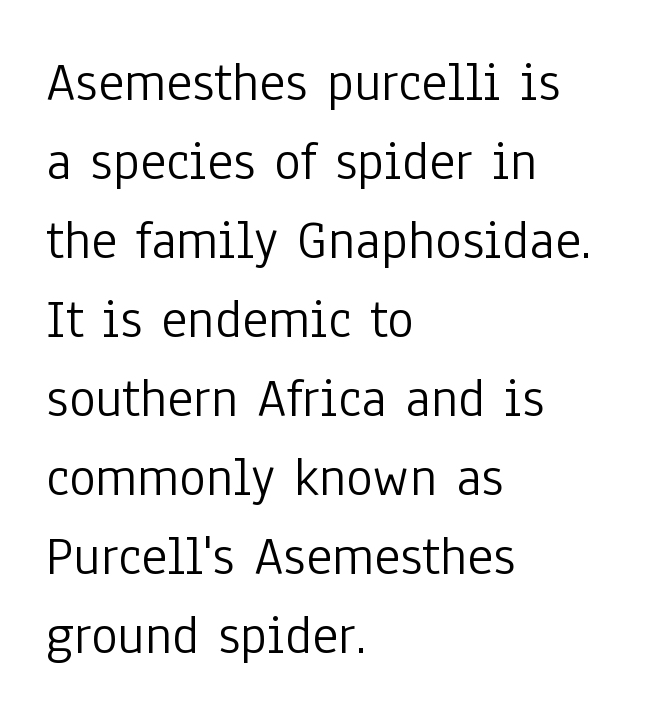
{"serif": "no", "italic": "no", "bold": "no", "weight": "light", "width": "condensed", "stroke_contrast": "low", "x_height": "medium", "monospaced": "no", "underline": "no", "align": "left", "line_spacing": "normal", "line_spacing_ratio": 1.41, "letter_spacing": "normal", "letter_spacing_em": 0.0, "glyph_px": 56}
